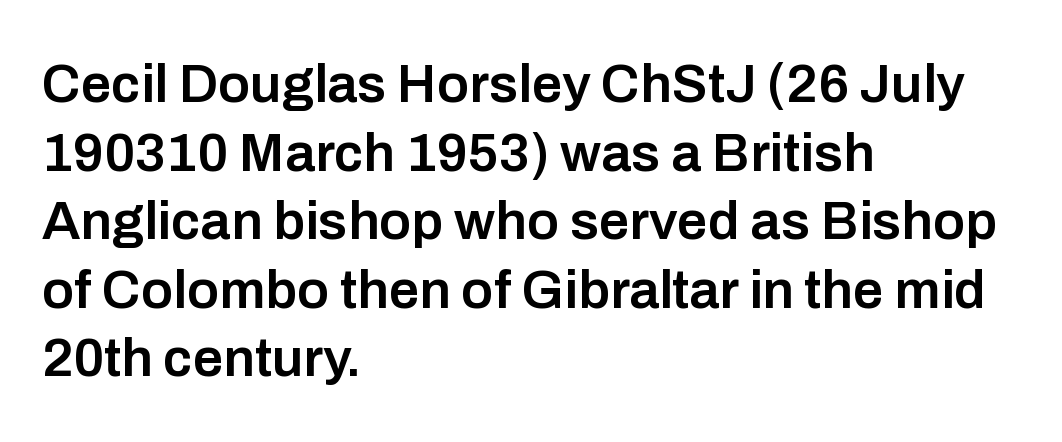
Q: Is the text bold? A: Semi-bold.
Q: Is the text italic (slanted)? A: No, it is upright.
Q: Is the typeface a serif or a sans-serif typeface? A: Sans-serif.
Q: Is the text underlined? A: No.
Q: How is the paragraph aligned? A: Left-aligned.
Q: Is the spacing between letters normal or unusually wide? A: Normal.
Q: Is the spacing between lines tight, normal or loose? A: Normal.
Q: Width (condensed, normal, or wide)? A: Normal.
Q: Stroke contrast? A: Low.
Q: x-height? A: Medium.
Q: Monospaced? A: No.
